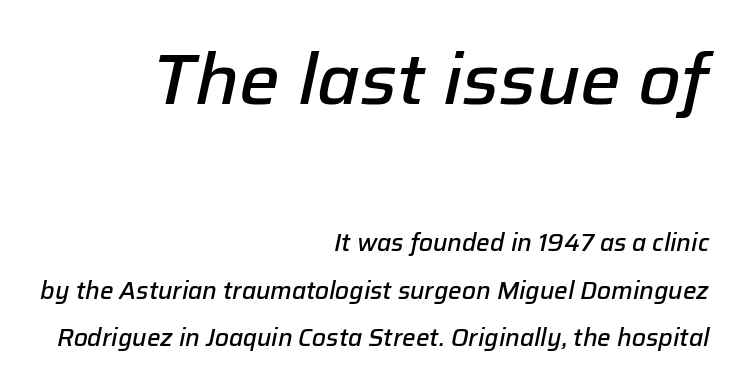
The image shows 72 px semibold type, italic (leaning right); set right-aligned, loose line spacing (1.99x), normal letter spacing, not underlined; the first (top) block is 3.0x larger; low stroke contrast and a medium x-height.
